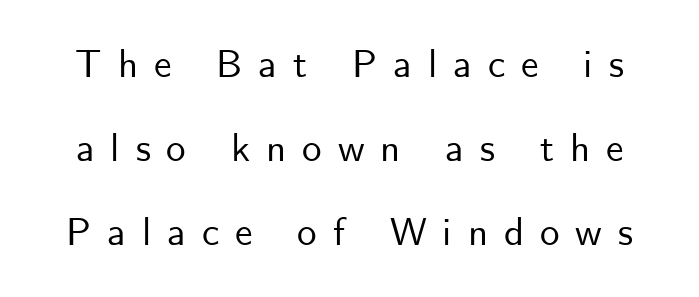
Spacing verdict: proportional, widths tailored to each character. The space directly below the letters is spotless. Does the lettering tilt? It doesn't — this is upright. Summary of vertical rhythm: relaxed, with wide interline spacing. Honestly, the letter spacing is so wide it's the main thing you notice. Font category for this specimen: sans-serif.
